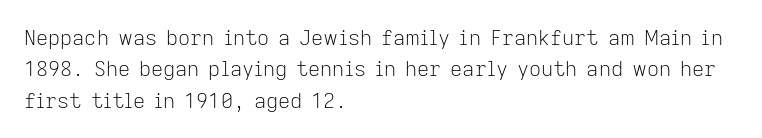
Q: Is the text bold? A: No.
Q: Is the text italic (slanted)? A: No, it is upright.
Q: Is the text underlined? A: No.
Q: How is the paragraph aligned? A: Left-aligned.
Q: Is the spacing between letters normal or unusually wide? A: Normal.
Q: Is the spacing between lines tight, normal or loose? A: Normal.
